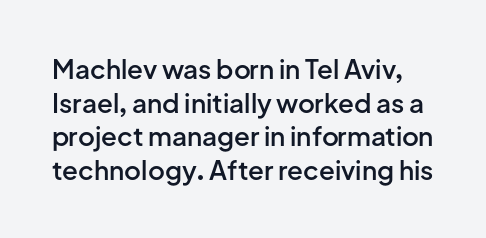
The image shows 26 px text type, upright; set normal line spacing (1.29x), normal letter spacing, not underlined.
